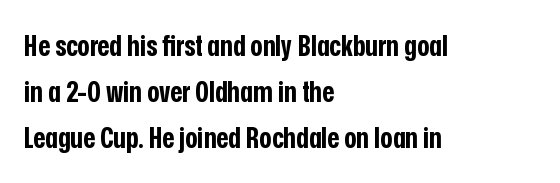
{"serif": "no", "italic": "no", "bold": "yes", "weight": "bold", "width": "condensed", "stroke_contrast": "low", "x_height": "medium", "monospaced": "no", "underline": "no", "align": "left", "line_spacing": "normal", "line_spacing_ratio": 1.59, "letter_spacing": "normal", "letter_spacing_em": 0.0, "glyph_px": 29}
